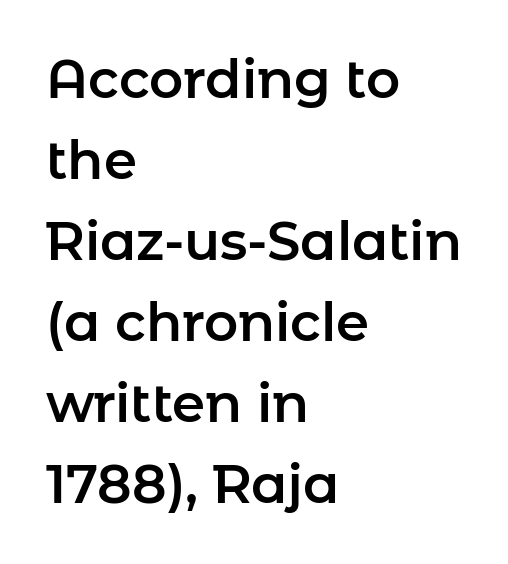
{"serif": "no", "italic": "no", "width": "normal", "stroke_contrast": "low", "x_height": "medium", "monospaced": "no", "underline": "no", "align": "left", "line_spacing": "normal", "line_spacing_ratio": 1.53, "letter_spacing": "normal", "letter_spacing_em": 0.0, "glyph_px": 53}
